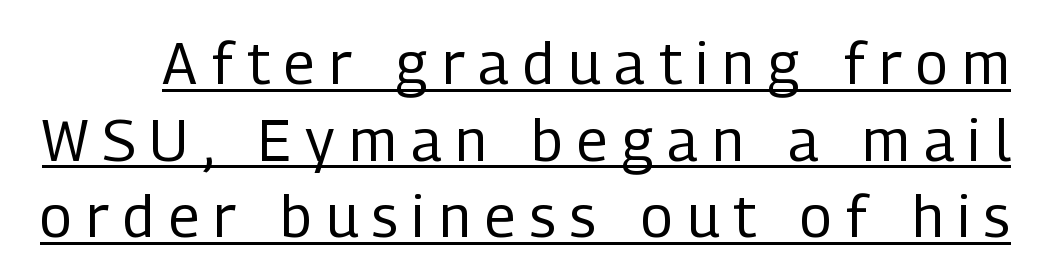
Q: Is the text bold? A: No.
Q: Is the text italic (slanted)? A: No, it is upright.
Q: Is the typeface a serif or a sans-serif typeface? A: Sans-serif.
Q: Is the text underlined? A: Yes.
Q: Is the spacing between letters normal or unusually wide? A: Unusually wide.
Q: Is the spacing between lines tight, normal or loose? A: Normal.
Q: Width (condensed, normal, or wide)? A: Condensed.
Q: Stroke contrast? A: Low.
Q: x-height? A: Medium.
Q: Monospaced? A: No.
